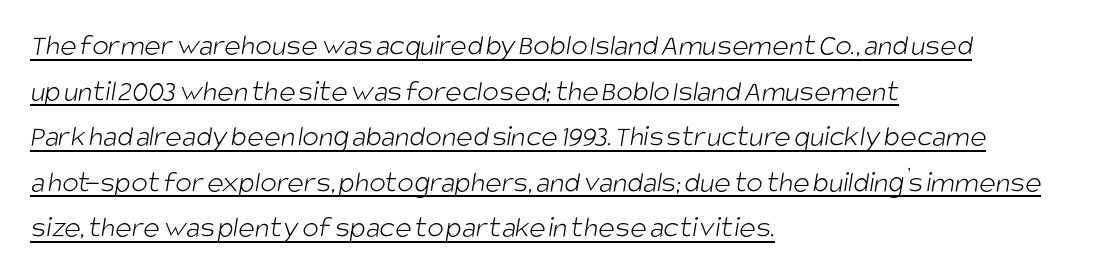
The image shows 31 px light, condensed sans-serif type; set left-aligned, normal line spacing (1.47x), normal letter spacing, underlined; low stroke contrast and a large x-height.
